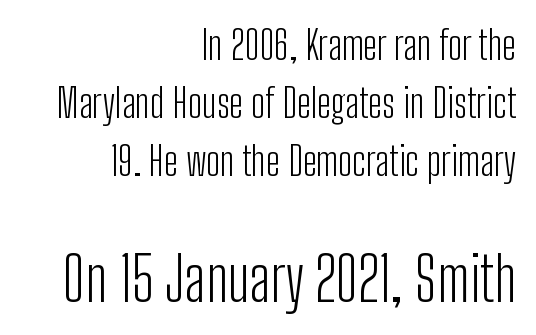
Here the second block reads like a headline and the first like body copy. The passage shown is typed in a proportional face where columns would drift. The typesetting does not lean heavy: it is not bold. Style check: upright. You can tell from the bare stems that sans-serif type was used.
